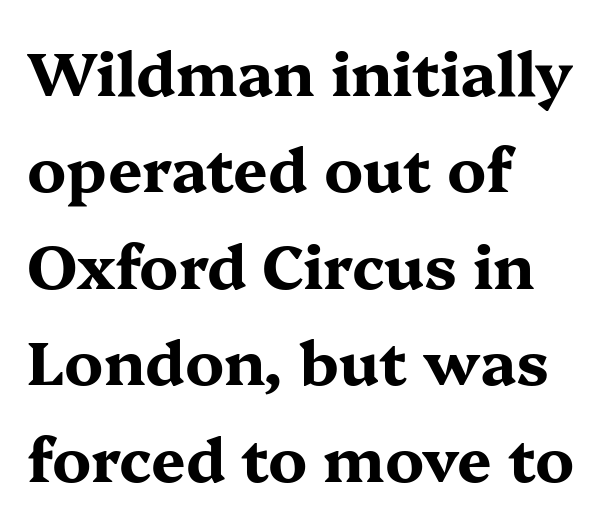
Q: Is the text bold? A: Yes.
Q: Is the text italic (slanted)? A: No, it is upright.
Q: Is the typeface a serif or a sans-serif typeface? A: Serif.
Q: Is the text underlined? A: No.
Q: How is the paragraph aligned? A: Left-aligned.
Q: Is the spacing between letters normal or unusually wide? A: Normal.
Q: Is the spacing between lines tight, normal or loose? A: Normal.
Q: Width (condensed, normal, or wide)? A: Wide.
Q: Stroke contrast? A: Medium.
Q: x-height? A: Medium.
Q: Monospaced? A: No.
